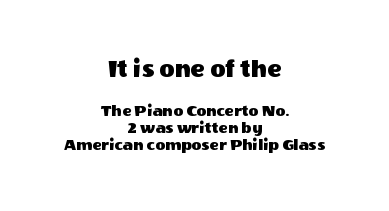
Caption: upper text group enlarged, lower text group reduced. Clear beneath every line of the passage. Tall strokes in this sample are plumb rather than angled. Whoever set this chose condensed vertical rhythm over breathing room. The lines are quadded center.
